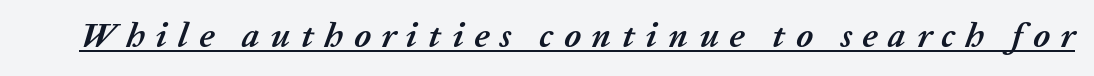
Its strokes are broad and dark, the hallmark of bold type. The face used here is proportionally spaced, like ordinary book or web type. Underline: present. Spacing between characters has been opened up far beyond the box default.
